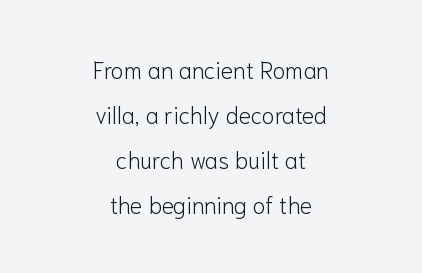
Q: Is the text bold? A: No.
Q: Is the text italic (slanted)? A: No, it is upright.
Q: Is the text underlined? A: No.
Q: How is the paragraph aligned? A: Centered.
Q: Is the spacing between letters normal or unusually wide? A: Normal.
Q: Is the spacing between lines tight, normal or loose? A: Loose.
